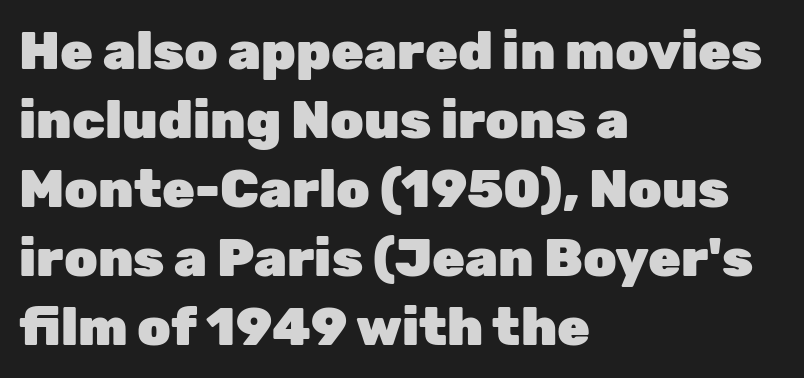
The gap between lines stays unmarked. One glance says typical: line gaps are just what's usual. Spacing verdict: proportional, widths tailored to each character. The passage is arranged the way most books set body copy — flush left. Italic? Not at all — the glyphs are vertical.
